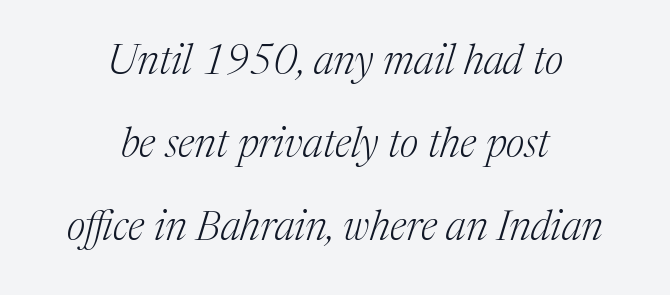
{"serif": "yes", "italic": "yes", "lean": "right", "slant_degrees": 17, "bold": "no", "weight": "light", "width": "normal", "stroke_contrast": "medium", "x_height": "medium", "monospaced": "no", "underline": "no", "align": "center", "line_spacing": "loose", "line_spacing_ratio": 2.03, "letter_spacing": "normal", "letter_spacing_em": 0.0, "glyph_px": 41}
